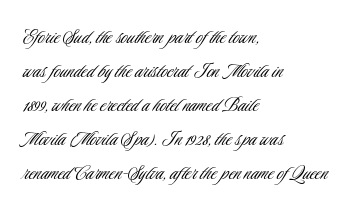
Q: Is the text bold? A: No.
Q: Is the text italic (slanted)? A: Yes.
Q: Is the text underlined? A: No.
Q: How is the paragraph aligned? A: Left-aligned.
Q: Is the spacing between letters normal or unusually wide? A: Normal.
Q: Is the spacing between lines tight, normal or loose? A: Normal.
